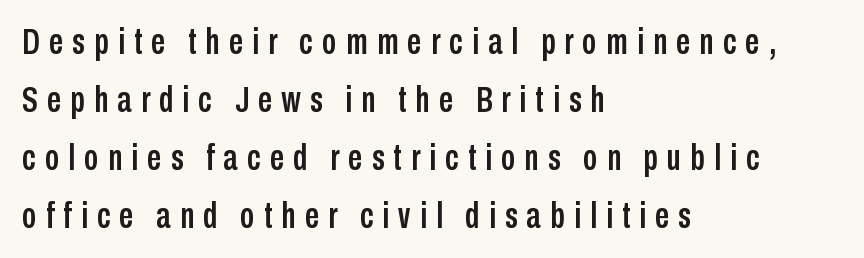
{"serif": "no", "italic": "no", "width": "condensed", "stroke_contrast": "low", "x_height": "medium", "monospaced": "no", "underline": "no", "align": "left", "line_spacing": "normal", "line_spacing_ratio": 1.61, "letter_spacing": "wide", "letter_spacing_em": 0.25, "glyph_px": 36}
